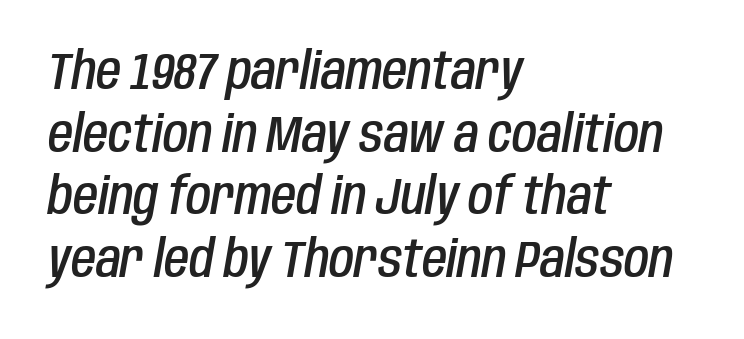
{"italic": "yes", "lean": "right", "slant_degrees": 10, "bold": "semi", "weight": "semibold", "width": "condensed", "stroke_contrast": "low", "x_height": "large", "monospaced": "no", "underline": "no", "align": "left", "line_spacing_ratio": 1.23, "letter_spacing": "normal", "letter_spacing_em": 0.0, "glyph_px": 51}
